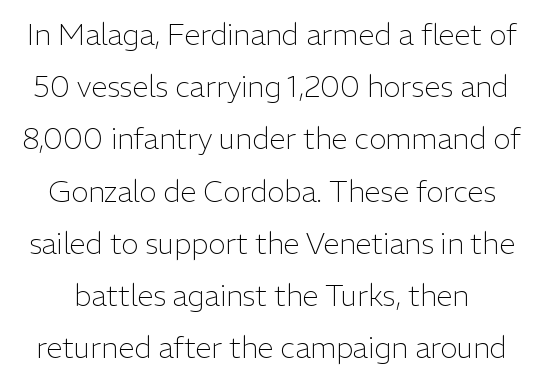
The image shows 29 px light sans-serif type, upright; set line spacing 1.8x, normal letter spacing, not underlined; low stroke contrast and a medium x-height.
